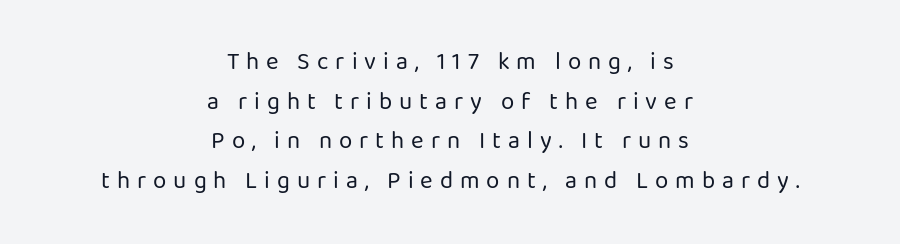
The image shows 24 px text type, upright; set centered, normal line spacing (1.65x), unusually wide letter spacing (+0.29 em), not underlined.
